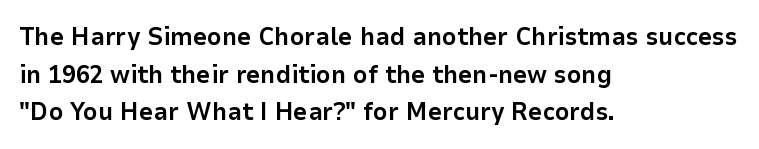
Students, note that the glyphs here touch the page at normal intervals. The vertical gap from one line to the next is medium. The lettering stays uniformly vertical, giving the passage a roman look. The lines are quadded left. Heft: maximum for text — a bold. Type without underlining.
